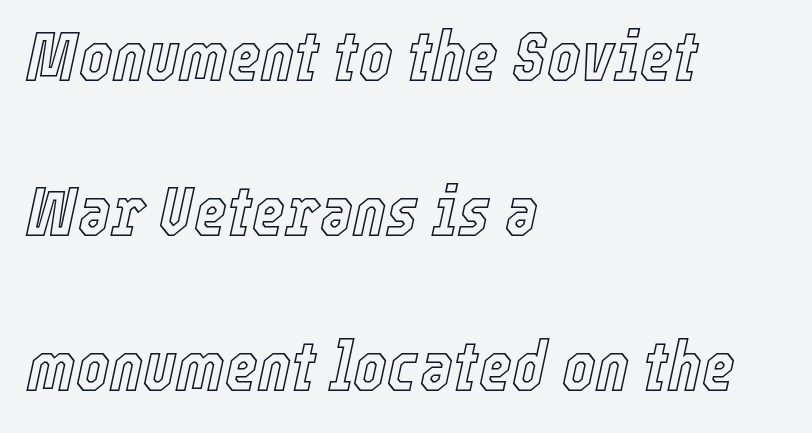
Q: Is the text italic (slanted)? A: Yes, it leans right by about 12 degrees.
Q: Is the text underlined? A: No.
Q: How is the paragraph aligned? A: Left-aligned.
Q: Is the spacing between letters normal or unusually wide? A: Normal.
Q: Is the spacing between lines tight, normal or loose? A: Loose.
Q: Width (condensed, normal, or wide)? A: Condensed.
Q: x-height? A: Medium.
Q: Monospaced? A: No.
